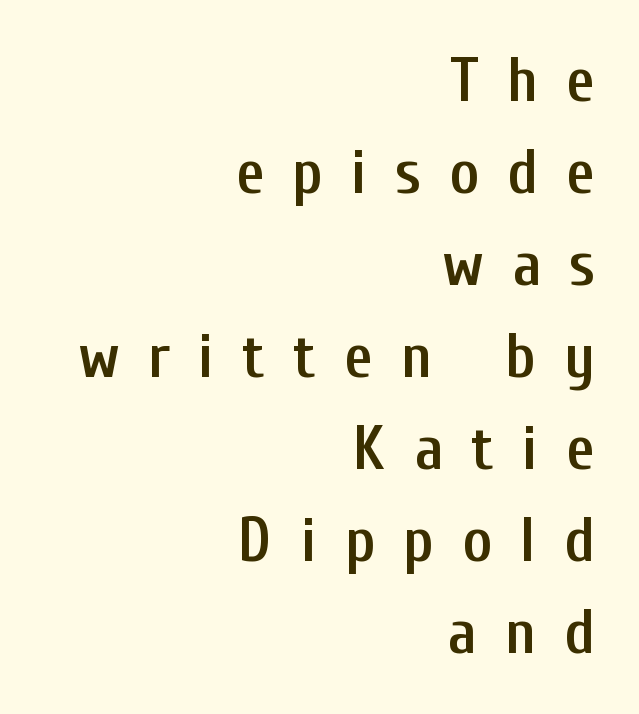
Letter spacing: wide. Compared with an ordinary text face, these strokes are moderately heavier — a semibold. Each letter keeps its own natural width here, so spacing adapts to shape. Where is the straight margin? On the right.
